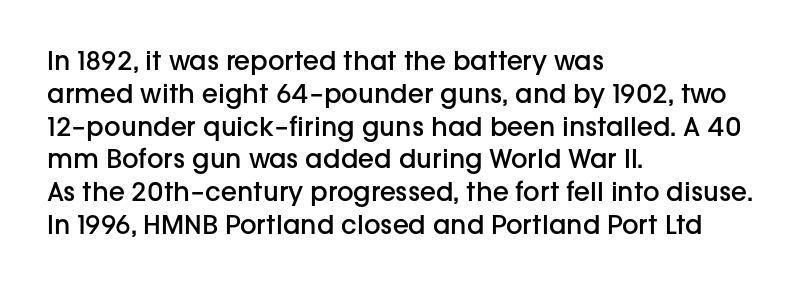
The image shows 26 px text type, upright; set left-aligned, normal line spacing (1.26x), normal letter spacing, not underlined.
